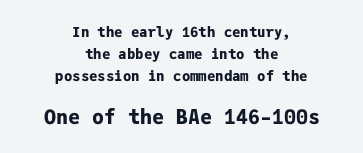
Q: Is the text bold? A: Yes.
Q: Is the text italic (slanted)? A: No, it is upright.
Q: Is the text underlined? A: No.
Q: How is the paragraph aligned? A: Centered.
Q: Is the spacing between letters normal or unusually wide? A: Normal.
Q: Is the spacing between lines tight, normal or loose? A: Normal.
Q: Which block of text is set in a larger size, the first (top) or the second (bottom)? A: The second (bottom) one.
